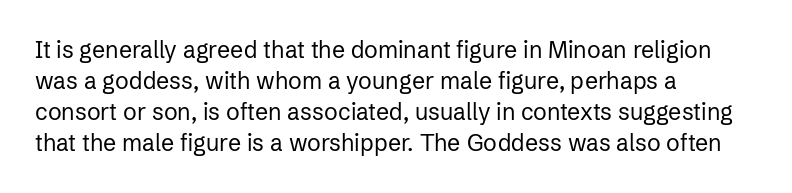
Q: Is the text bold? A: No.
Q: Is the text italic (slanted)? A: No, it is upright.
Q: Is the text underlined? A: No.
Q: How is the paragraph aligned? A: Left-aligned.
Q: Is the spacing between letters normal or unusually wide? A: Normal.
Q: Is the spacing between lines tight, normal or loose? A: Normal.
